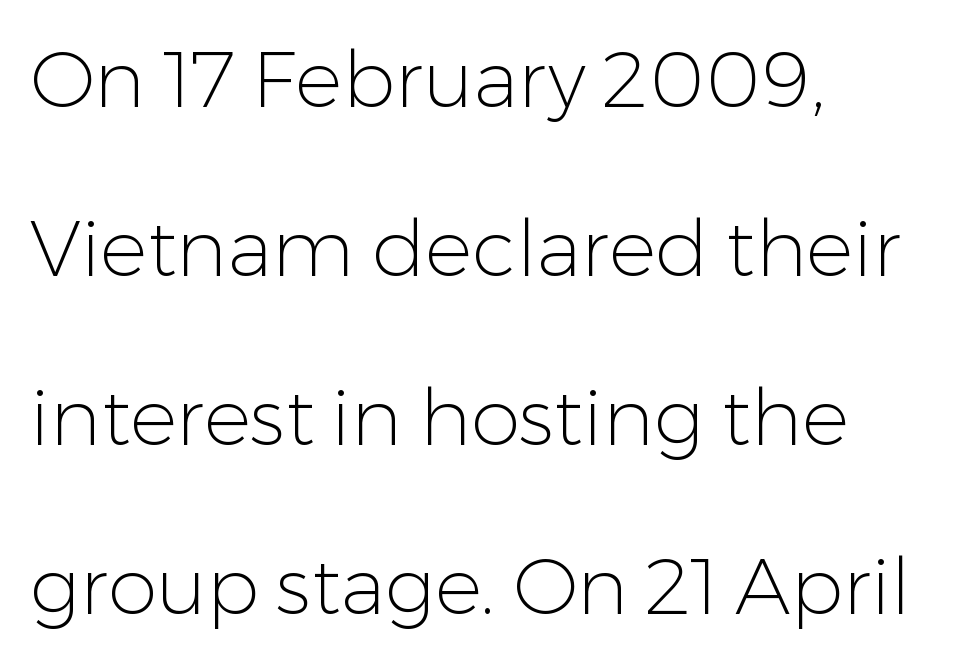
{"serif": "no", "italic": "no", "bold": "no", "weight": "light", "width": "normal", "stroke_contrast": "low", "x_height": "medium", "monospaced": "no", "underline": "no", "align": "left", "line_spacing": "loose", "line_spacing_ratio": 2.14, "letter_spacing": "normal", "letter_spacing_em": 0.0, "glyph_px": 79}
